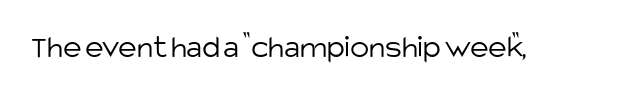
{"serif": "no", "italic": "no", "bold": "no", "weight": "light", "width": "normal", "stroke_contrast": "low", "x_height": "large", "monospaced": "no", "underline": "no", "letter_spacing": "normal", "letter_spacing_em": 0.0, "glyph_px": 32}
